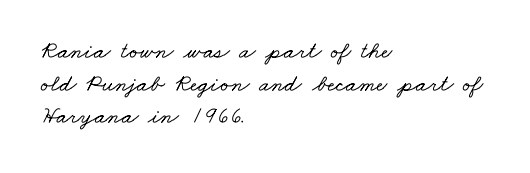
{"underline": "no", "align": "left", "line_spacing": "normal", "line_spacing_ratio": 1.36, "letter_spacing": "normal", "letter_spacing_em": 0.0, "glyph_px": 24}
